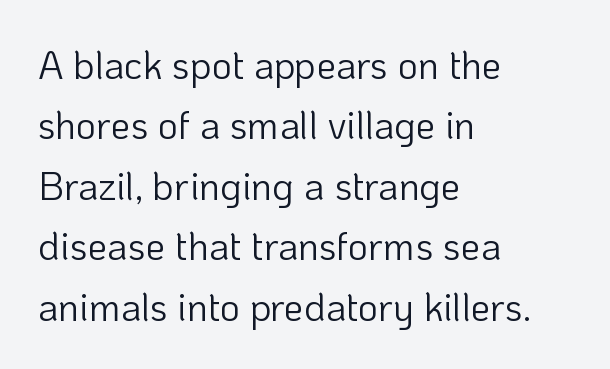
Do the characters align in a grid? No, the font is proportional. Observe the ordinary spacing: letters are neighbours, not strangers. The space directly below the letters is spotless. Weight: not bold — regular or lighter. Which margin do the lines hug? The left one — the right edge is uneven. Serif or sans? Sans — the stroke terminals are bare.
